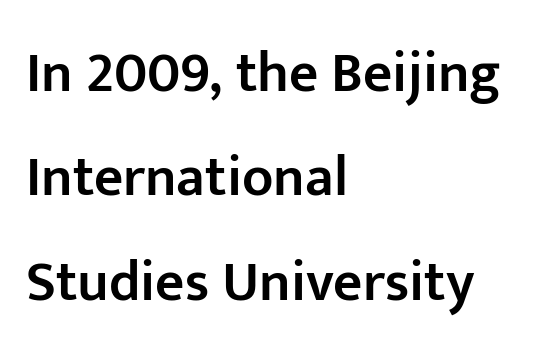
The image shows 57 px semibold sans-serif type, upright; set left-aligned, line spacing 1.83x, normal letter spacing, not underlined; low stroke contrast and a medium x-height.
